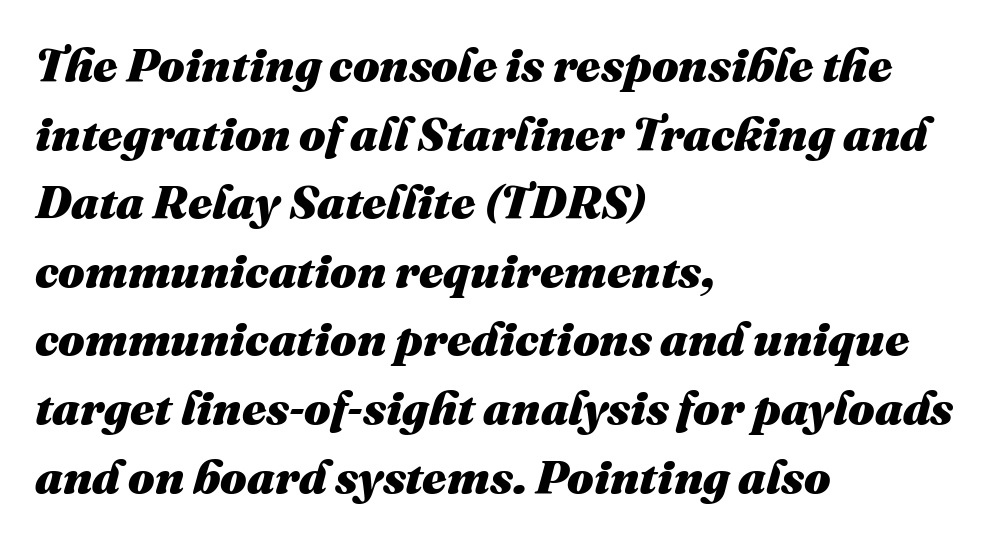
Q: Is the text bold? A: Yes.
Q: Is the text italic (slanted)? A: Yes, it leans right by about 16 degrees.
Q: Is the text underlined? A: No.
Q: How is the paragraph aligned? A: Left-aligned.
Q: Is the spacing between letters normal or unusually wide? A: Normal.
Q: Is the spacing between lines tight, normal or loose? A: Normal.
Q: Width (condensed, normal, or wide)? A: Normal.
Q: Stroke contrast? A: Medium.
Q: x-height? A: Medium.
Q: Monospaced? A: No.
